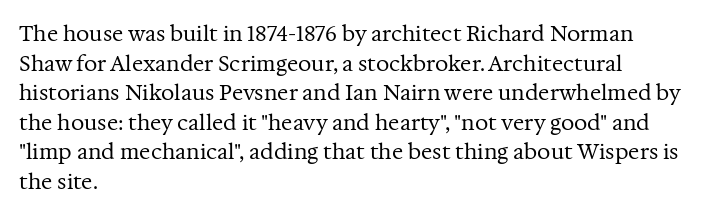
The image shows 21 px text type, upright; set left-aligned, normal line spacing (1.41x), normal letter spacing, not underlined.
